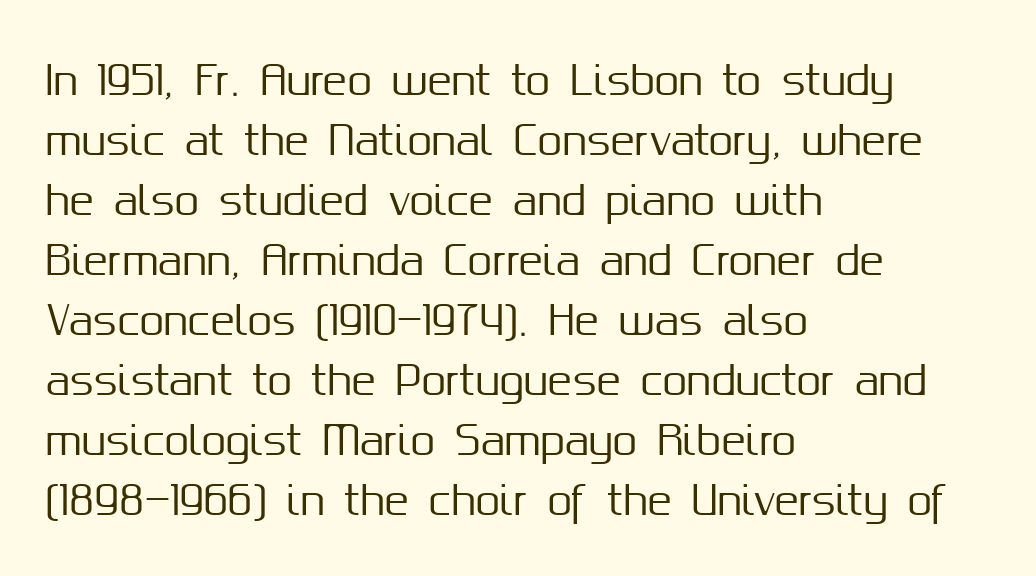
{"serif": "no", "italic": "no", "width": "normal", "stroke_contrast": "medium", "x_height": "medium", "monospaced": "no", "underline": "no", "align": "left", "line_spacing": "normal", "line_spacing_ratio": 1.5, "letter_spacing": "normal", "letter_spacing_em": 0.0, "glyph_px": 40}
